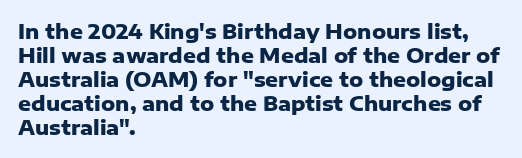
Posture: upright roman. Between one letter and the next there's only the usual sliver of space. Layout note: lines flush left. Clear beneath every line of the passage. The characters look thick and weighty, a clear bold.
